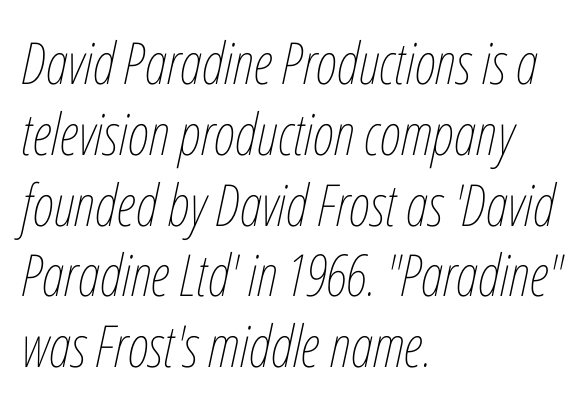
Q: Is the text bold? A: No.
Q: Is the text italic (slanted)? A: Yes, it leans right by about 12 degrees.
Q: Is the text underlined? A: No.
Q: How is the paragraph aligned? A: Left-aligned.
Q: Is the spacing between letters normal or unusually wide? A: Normal.
Q: Width (condensed, normal, or wide)? A: Condensed.
Q: Stroke contrast? A: Low.
Q: x-height? A: Medium.
Q: Monospaced? A: No.
